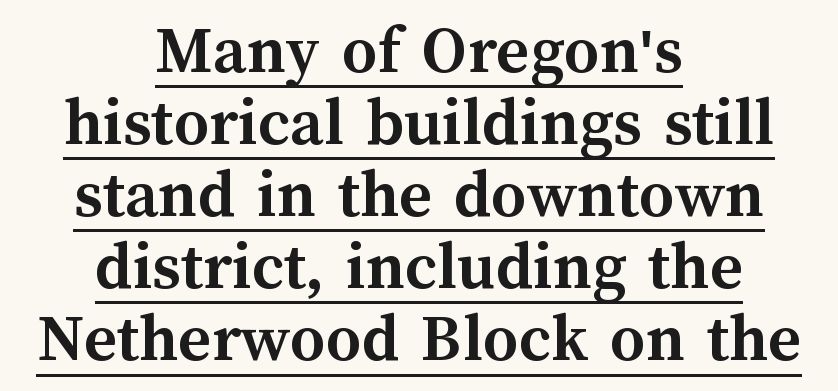
Q: Is the text bold? A: Yes.
Q: Is the text italic (slanted)? A: No, it is upright.
Q: Is the text underlined? A: Yes.
Q: How is the paragraph aligned? A: Centered.
Q: Is the spacing between letters normal or unusually wide? A: Normal.
Q: Is the spacing between lines tight, normal or loose? A: Tight.
Q: Width (condensed, normal, or wide)? A: Normal.
Q: Stroke contrast? A: Medium.
Q: x-height? A: Medium.
Q: Monospaced? A: No.
